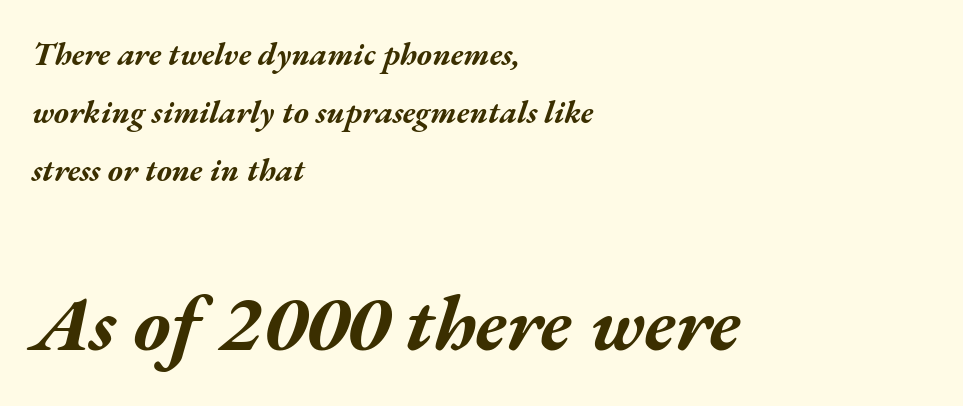
Q: Is the text bold? A: Yes.
Q: Is the text italic (slanted)? A: Yes, it leans right by about 17 degrees.
Q: Is the text underlined? A: No.
Q: How is the paragraph aligned? A: Left-aligned.
Q: Is the spacing between letters normal or unusually wide? A: Normal.
Q: Which block of text is set in a larger size, the first (top) or the second (bottom)? A: The second (bottom) one.
Q: Width (condensed, normal, or wide)? A: Wide.
Q: Stroke contrast? A: Medium.
Q: x-height? A: Medium.
Q: Monospaced? A: No.
